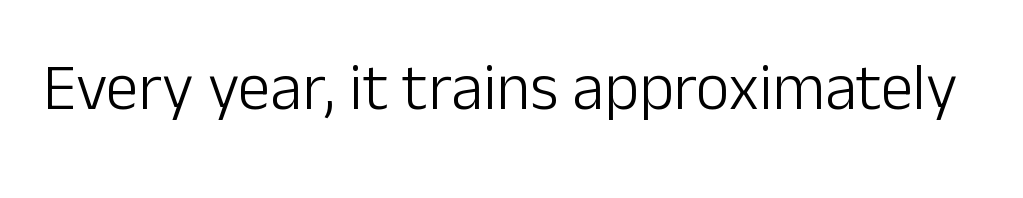
Grotesque or geometric, the face here clearly has no serifs. Character widths vary here, with narrow letters taking less room than wide ones. The typography opts for an upright posture over an oblique one. The words here are not underlined.
